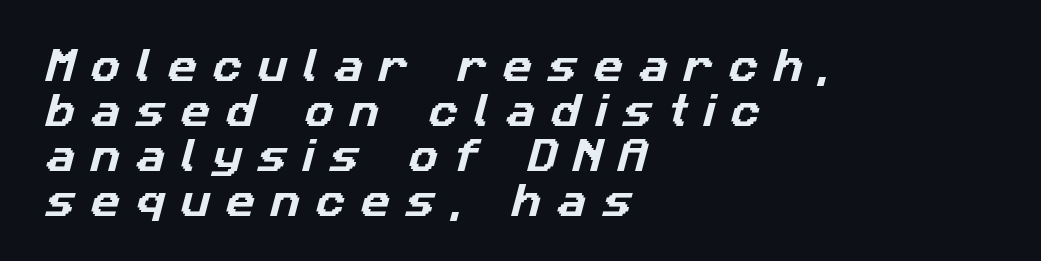
Each line starts at the same left margin while the right side varies. Notice how descenders clear the ascenders below comfortably — that's standard leading. The strip under each line holds only bare page. Serif or sans? Sans — the stroke terminals are bare. Character widths vary here, with narrow letters taking less room than wide ones. Someone cranked the tracking dial way up on this one.
